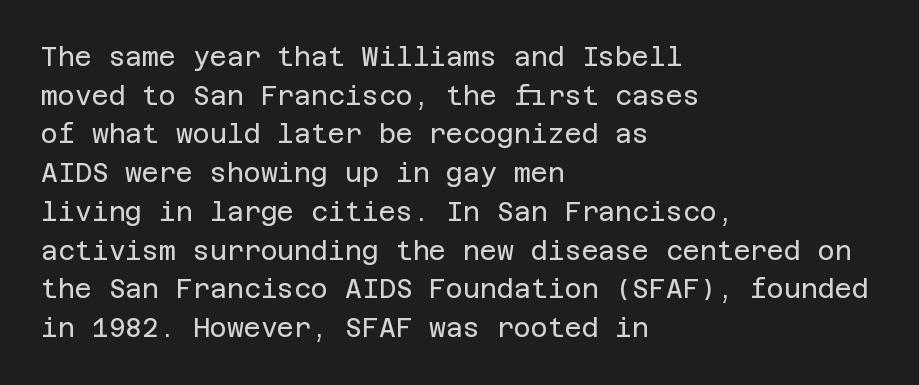
The image shows 26 px text type, upright; set left-aligned, normal line spacing (1.49x), normal letter spacing, not underlined.
